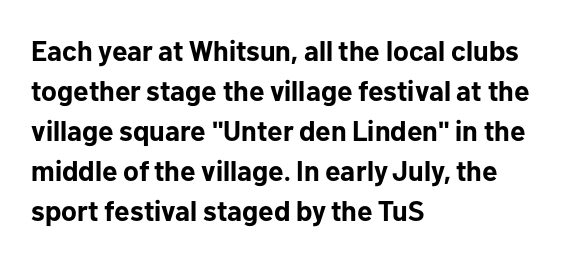
The space beneath each line is pristine and unruled. Layout note: lines flush left. How would I describe the line gaps? Plain and ordinary. The letters advance in unequal steps, a hallmark of proportional type. Is the type bold? Yes — the strokes are clearly thick and heavy.
